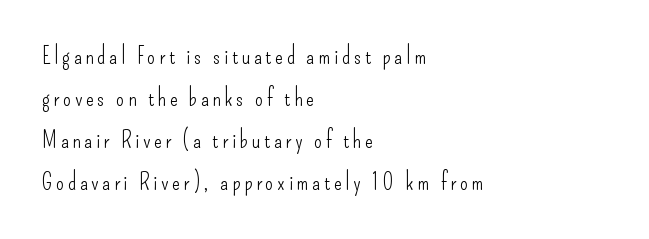
{"italic": "no", "bold": "no", "underline": "no", "align": "left", "line_spacing_ratio": 1.82, "glyph_px": 23}
